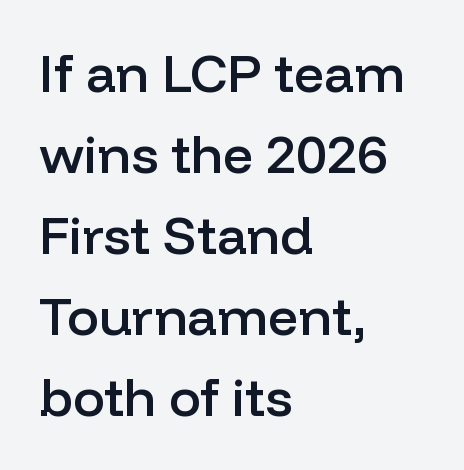
Q: Is the text bold? A: Semi-bold.
Q: Is the text italic (slanted)? A: No, it is upright.
Q: Is the typeface a serif or a sans-serif typeface? A: Sans-serif.
Q: Is the text underlined? A: No.
Q: How is the paragraph aligned? A: Left-aligned.
Q: Is the spacing between letters normal or unusually wide? A: Normal.
Q: Is the spacing between lines tight, normal or loose? A: Normal.
Q: Width (condensed, normal, or wide)? A: Normal.
Q: Stroke contrast? A: Low.
Q: x-height? A: Medium.
Q: Monospaced? A: No.
